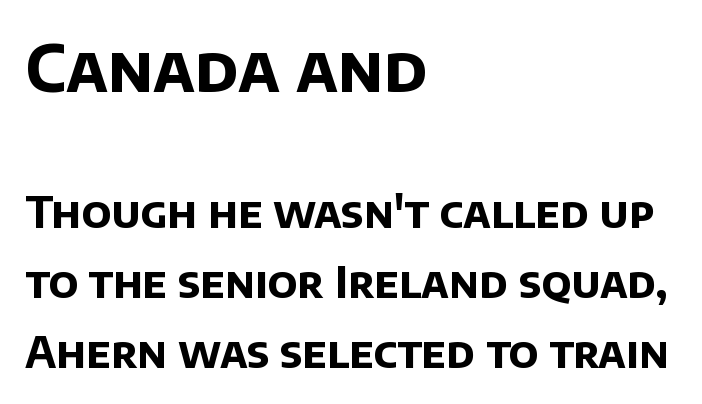
You'd pick this weight for a headline — it's a proper bold. The strip under each line holds only bare page. Tracking here is standard; glyphs follow each other at the usual distance. This block has exactly the height ordinary leading produces. Large over small — that's the arrangement of the two blocks here.
